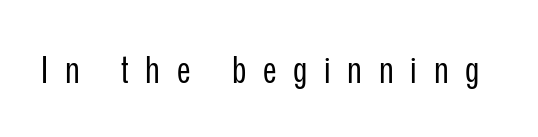
Q: Is the text bold? A: No.
Q: Is the text italic (slanted)? A: No, it is upright.
Q: Is the typeface a serif or a sans-serif typeface? A: Sans-serif.
Q: Is the text underlined? A: No.
Q: Is the spacing between letters normal or unusually wide? A: Unusually wide.
Q: Width (condensed, normal, or wide)? A: Condensed.
Q: Stroke contrast? A: Low.
Q: x-height? A: Medium.
Q: Monospaced? A: No.
